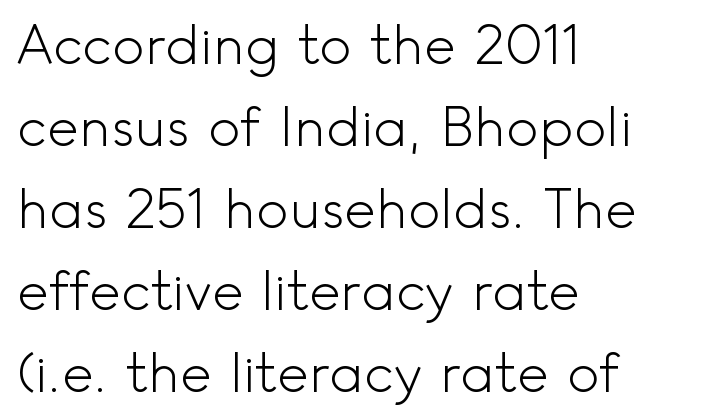
Q: Is the text bold? A: No.
Q: Is the text italic (slanted)? A: No, it is upright.
Q: Is the typeface a serif or a sans-serif typeface? A: Sans-serif.
Q: Is the text underlined? A: No.
Q: How is the paragraph aligned? A: Left-aligned.
Q: Is the spacing between letters normal or unusually wide? A: Normal.
Q: Is the spacing between lines tight, normal or loose? A: Normal.
Q: Width (condensed, normal, or wide)? A: Normal.
Q: x-height? A: Small.
Q: Monospaced? A: No.
